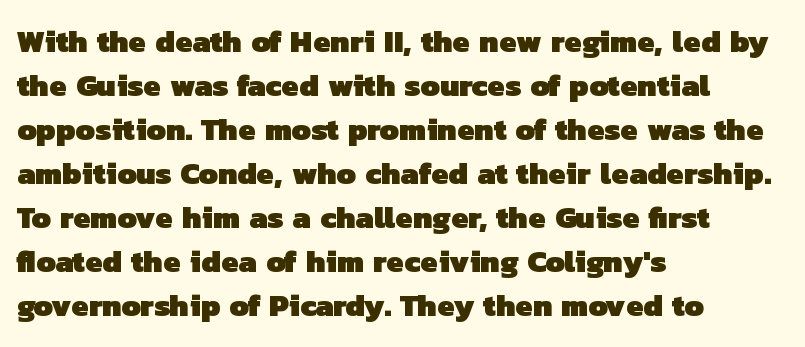
Only glyphs here, with clear space below each row. Compared with typical paragraphs, the rows here are spaced about the same. Chunky letters — that's bold for sure. Stroke terminals: plain, sans-serif. Nothing unusual about the tracking: characters are spaced as the font intends.
